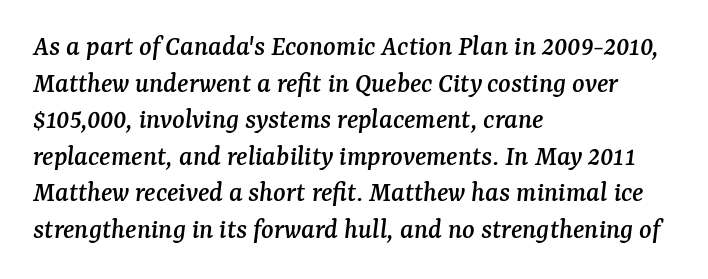
{"serif": "yes", "italic": "yes", "lean": "right", "slant_degrees": 7, "width": "normal", "stroke_contrast": "medium", "x_height": "medium", "monospaced": "no", "underline": "no", "align": "left", "line_spacing": "normal", "line_spacing_ratio": 1.26, "letter_spacing": "normal", "letter_spacing_em": 0.0, "glyph_px": 29}
